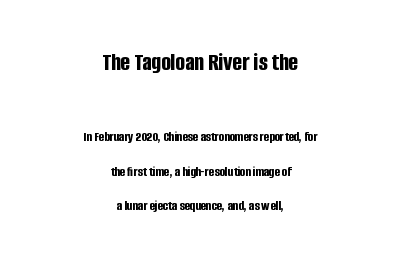
Q: Is the text bold? A: Yes.
Q: Is the text italic (slanted)? A: No, it is upright.
Q: Is the text underlined? A: No.
Q: How is the paragraph aligned? A: Centered.
Q: Is the spacing between letters normal or unusually wide? A: Normal.
Q: Is the spacing between lines tight, normal or loose? A: Loose.
Q: Which block of text is set in a larger size, the first (top) or the second (bottom)? A: The first (top) one.
